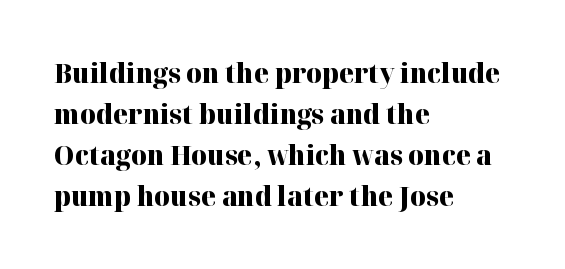
Q: Is the text bold? A: Yes.
Q: Is the text italic (slanted)? A: No, it is upright.
Q: Is the text underlined? A: No.
Q: How is the paragraph aligned? A: Left-aligned.
Q: Is the spacing between letters normal or unusually wide? A: Normal.
Q: Is the spacing between lines tight, normal or loose? A: Normal.
